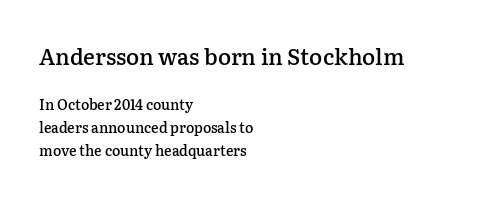
Q: Is the text bold? A: Semi-bold.
Q: Is the text italic (slanted)? A: No, it is upright.
Q: Is the text underlined? A: No.
Q: How is the paragraph aligned? A: Left-aligned.
Q: Is the spacing between letters normal or unusually wide? A: Normal.
Q: Is the spacing between lines tight, normal or loose? A: Normal.
Q: Which block of text is set in a larger size, the first (top) or the second (bottom)? A: The first (top) one.
